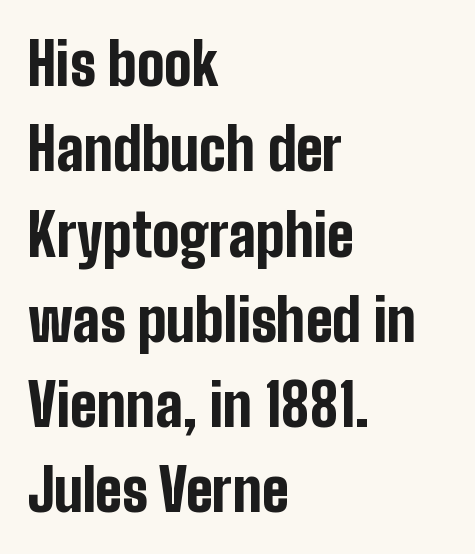
The image shows 58 px bold, condensed sans-serif type, upright; set left-aligned, normal line spacing (1.47x), normal letter spacing, not underlined; low stroke contrast and a medium x-height.
